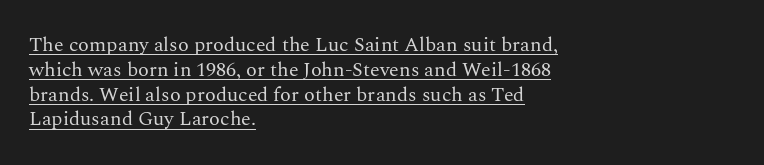
The image shows 20 px text type, upright; set left-aligned, line spacing 1.24x, normal letter spacing, underlined.
